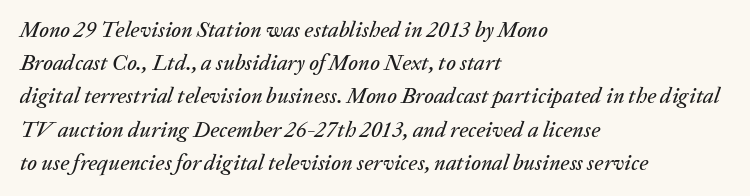
Look at the tracking — it's just the regular setting, nothing added. In terms of leading, this rendering sits right in the middle. A classic flush-left, rag-right setting is used for this passage. Check the space under the baseline: it is left empty. The glyphs look as if they've been sheared to an angle.
